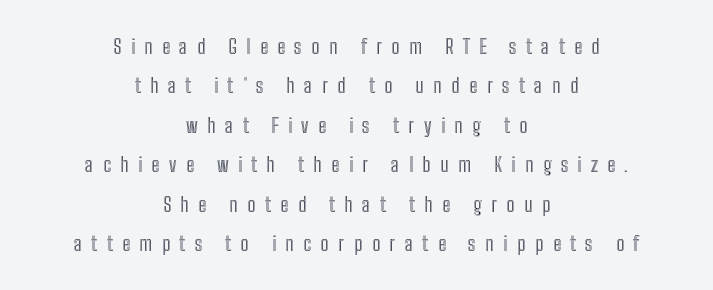
Q: Is the text italic (slanted)? A: No, it is upright.
Q: Is the text underlined? A: No.
Q: How is the paragraph aligned? A: Centered.
Q: Is the spacing between letters normal or unusually wide? A: Unusually wide.
Q: Is the spacing between lines tight, normal or loose? A: Loose.
